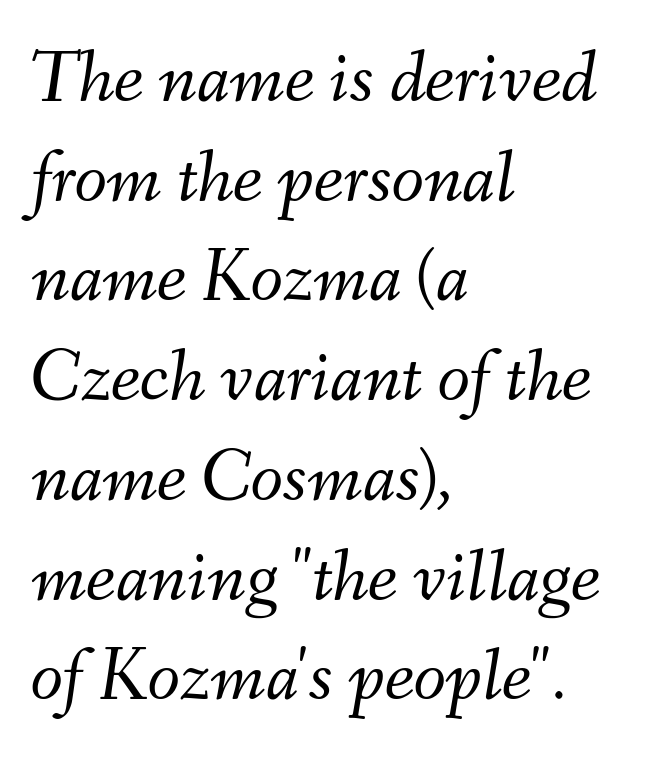
{"italic": "yes", "lean": "right", "slant_degrees": 9, "bold": "no", "weight": "light", "width": "normal", "stroke_contrast": "medium", "x_height": "small", "monospaced": "no", "underline": "no", "align": "left", "line_spacing": "normal", "line_spacing_ratio": 1.33, "letter_spacing": "normal", "letter_spacing_em": 0.0, "glyph_px": 75}
